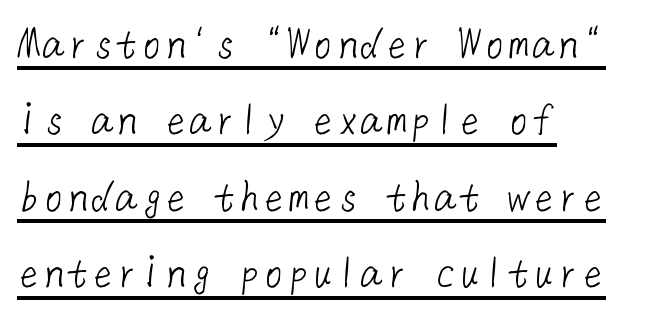
Q: Is the text bold? A: No.
Q: Is the typeface a serif or a sans-serif typeface? A: Sans-serif.
Q: Is the text underlined? A: Yes.
Q: How is the paragraph aligned? A: Left-aligned.
Q: Is the spacing between letters normal or unusually wide? A: Normal.
Q: Is the spacing between lines tight, normal or loose? A: Normal.
Q: Width (condensed, normal, or wide)? A: Normal.
Q: Stroke contrast? A: Low.
Q: x-height? A: Medium.
